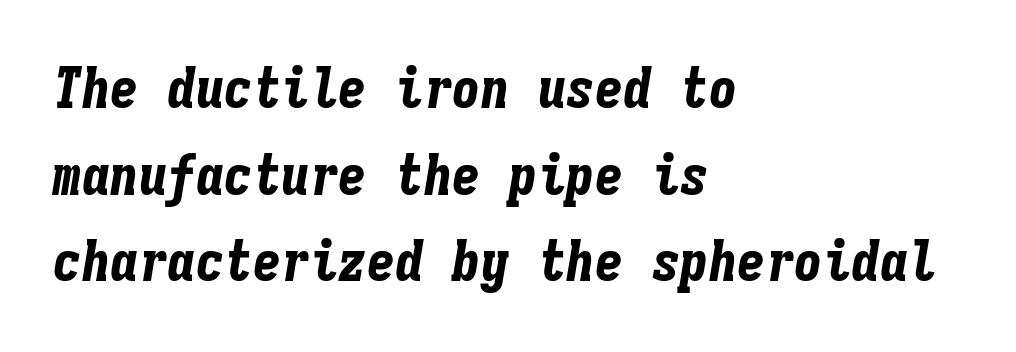
The image shows 57 px bold, condensed type, italic (leaning right), monospaced; set left-aligned, normal line spacing (1.52x), normal letter spacing, not underlined; low stroke contrast and a medium x-height.
